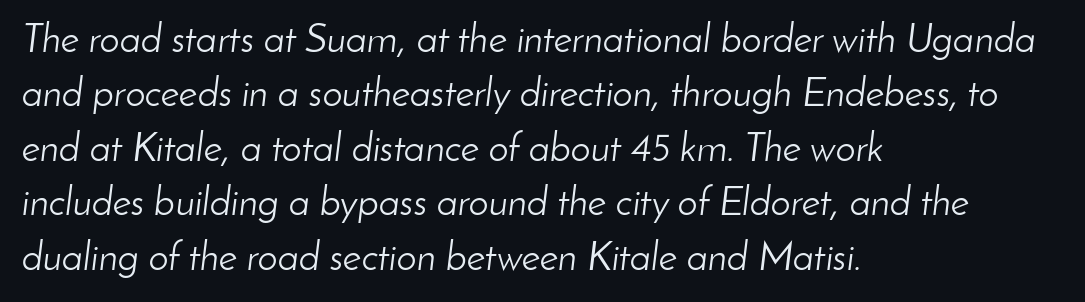
The image shows 40 px light type, italic (leaning right); set left-aligned, normal line spacing (1.36x), normal letter spacing, not underlined; low stroke contrast and a small x-height.
